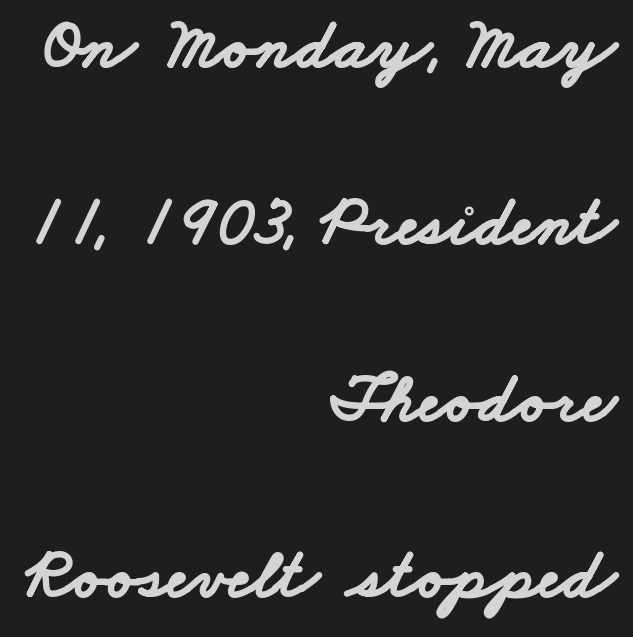
{"serif": "no", "bold": "yes", "weight": "bold", "width": "wide", "stroke_contrast": "low", "x_height": "small", "monospaced": "no", "underline": "no", "align": "right", "line_spacing": "loose", "line_spacing_ratio": 2.49, "letter_spacing": "normal", "letter_spacing_em": 0.0, "glyph_px": 71}
